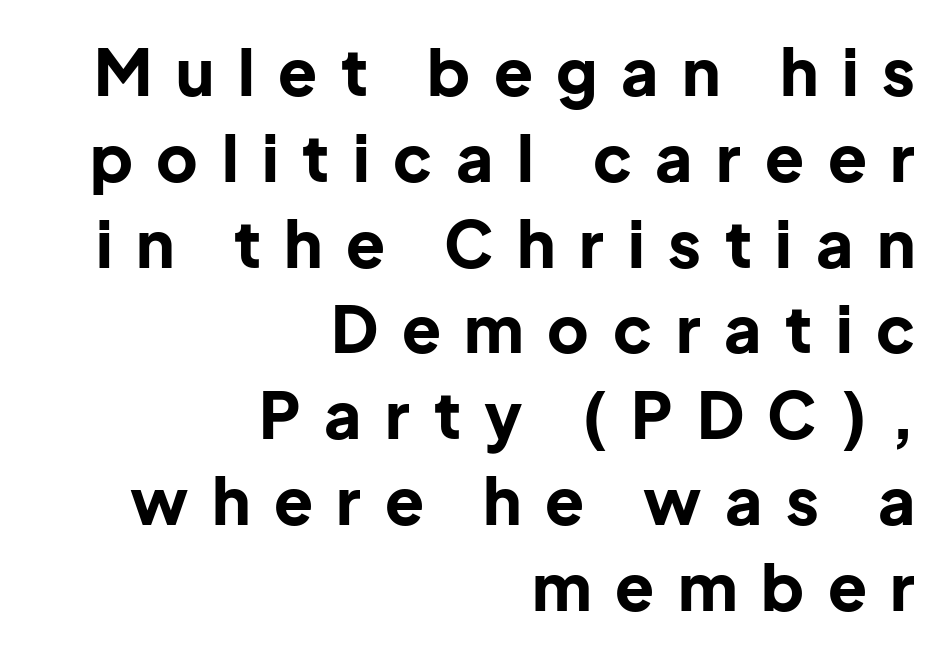
{"serif": "no", "italic": "no", "bold": "yes", "weight": "bold", "width": "normal", "stroke_contrast": "low", "x_height": "medium", "monospaced": "no", "underline": "no", "align": "right", "line_spacing": "normal", "line_spacing_ratio": 1.34, "letter_spacing": "wide", "letter_spacing_em": 0.37, "glyph_px": 64}
